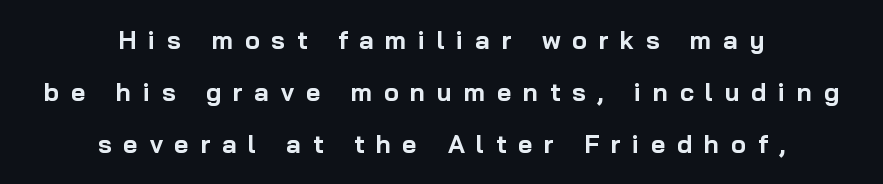
The image shows 25 px bold type, upright; set centered, loose line spacing (2.08x), unusually wide letter spacing (+0.47 em), not underlined.
